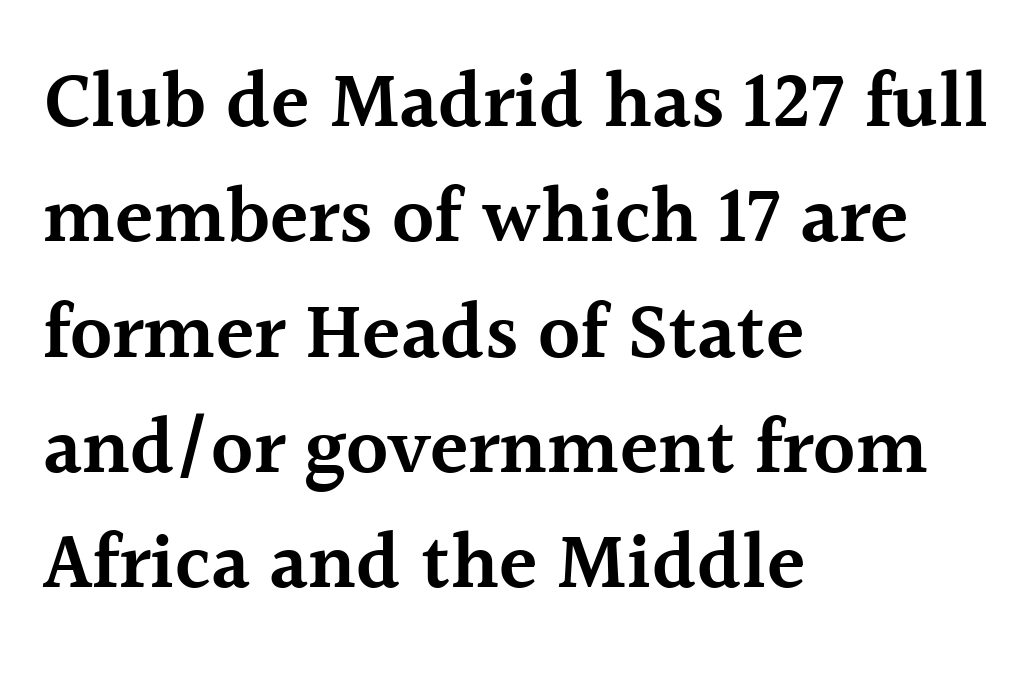
Between one letter and the next there's only the usual sliver of space. Reading down the block, your eye returns to a fixed left position each line. Every character sits straight up, as roman type does. Decoration check: the copy has no underline. The letters advance in unequal steps, a hallmark of proportional type. Look at the bottom of the vertical strokes: they flare into serifs here.
